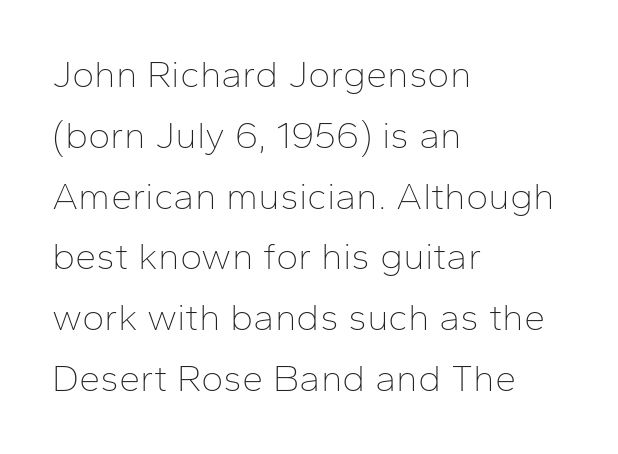
{"serif": "no", "italic": "no", "bold": "no", "weight": "thin", "width": "normal", "stroke_contrast": "low", "x_height": "medium", "monospaced": "no", "underline": "no", "align": "left", "line_spacing": "normal", "line_spacing_ratio": 1.6, "letter_spacing": "normal", "letter_spacing_em": 0.0, "glyph_px": 38}
